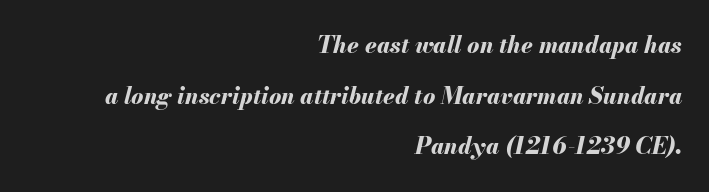
The image shows 23 px bold type, italic (leaning right); set right-aligned, loose line spacing (2.2x), normal letter spacing, not underlined.
